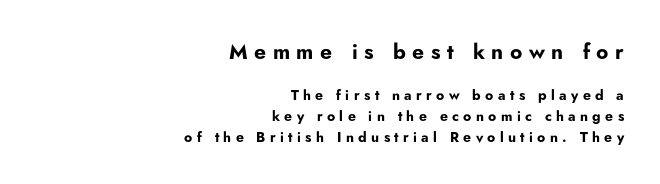
{"italic": "no", "bold": "yes", "underline": "no", "align": "right", "line_spacing": "normal", "line_spacing_ratio": 1.51, "letter_spacing": "wide", "letter_spacing_em": 0.31, "larger_block": "first", "size_ratio": 1.5, "glyph_px": 21}
